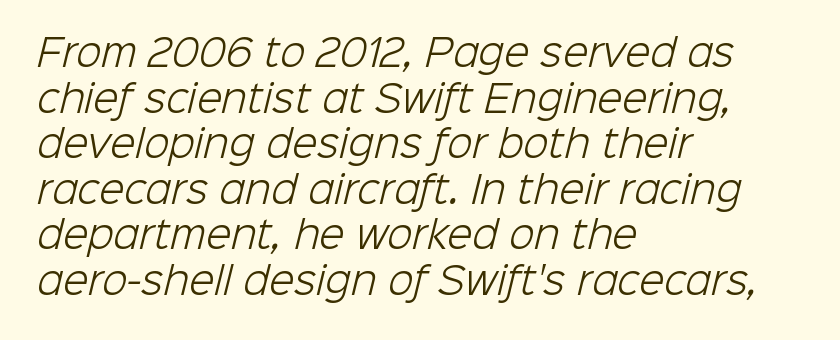
The image shows 37 px light sans-serif type; set left-aligned, line spacing 1.23x, normal letter spacing, not underlined; low stroke contrast and a medium x-height.
